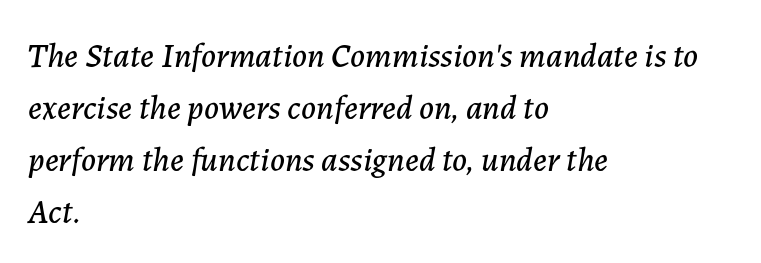
Q: Is the text italic (slanted)? A: Yes, it leans right by about 7 degrees.
Q: Is the text underlined? A: No.
Q: How is the paragraph aligned? A: Left-aligned.
Q: Is the spacing between letters normal or unusually wide? A: Normal.
Q: Is the spacing between lines tight, normal or loose? A: Normal.
Q: Width (condensed, normal, or wide)? A: Normal.
Q: Stroke contrast? A: Low.
Q: x-height? A: Medium.
Q: Monospaced? A: No.
